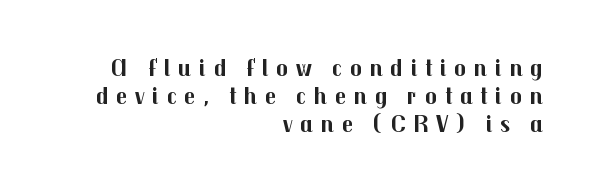
Heavy-handed strokes throughout: this text is bold. The paragraph has a hard right edge and a soft left edge. The space between consecutive lines is stingy. Nobody drew a line under any word here.
